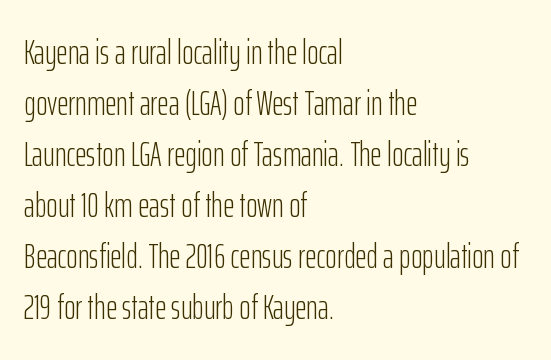
{"serif": "no", "italic": "no", "bold": "no", "weight": "light", "width": "condensed", "stroke_contrast": "low", "x_height": "medium", "monospaced": "no", "underline": "no", "align": "left", "line_spacing": "normal", "line_spacing_ratio": 1.46, "letter_spacing": "normal", "letter_spacing_em": 0.0, "glyph_px": 35}
